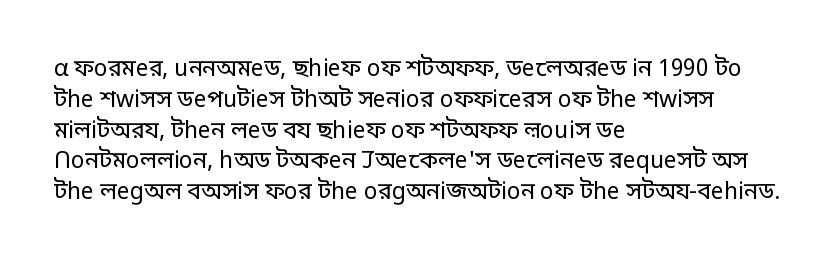
Descenders are the only things crossing below the line. The font sits on the lighter half of the weight spectrum, regular included. Does the copy run flush right? No — it runs flush left. Vertically, the passage feels balanced, rows spaced as you'd expect.
